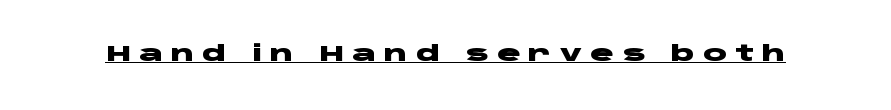
Stroke thickness is high; the sample reads as a true bold. Caption: lettering with a line underneath. This is the regular roman posture of the typeface. The letterforms stand isolated, each surrounded by extra space.
